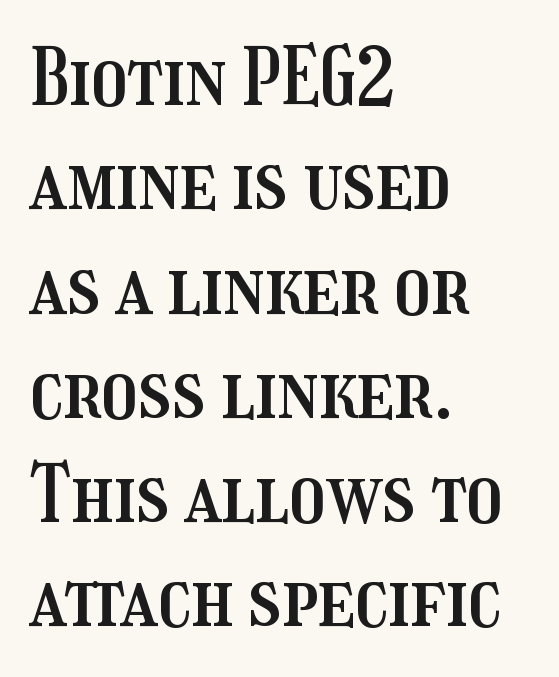
{"italic": "no", "width": "condensed", "stroke_contrast": "medium", "x_height": "medium", "monospaced": "no", "underline": "no", "align": "left", "line_spacing": "normal", "line_spacing_ratio": 1.32, "letter_spacing": "normal", "letter_spacing_em": 0.0, "glyph_px": 79}
